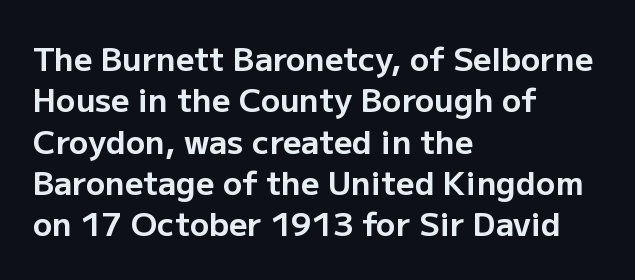
The image shows 32 px bold sans-serif type, upright; set left-aligned, normal line spacing (1.29x), normal letter spacing, not underlined; low stroke contrast and a medium x-height.
